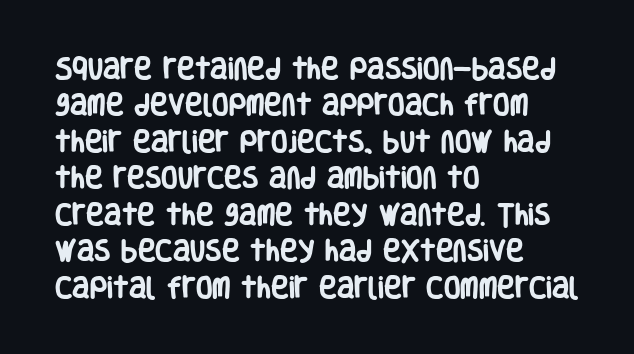
The image shows 24 px bold type, upright; set left-aligned, normal line spacing (1.52x), normal letter spacing, not underlined.
